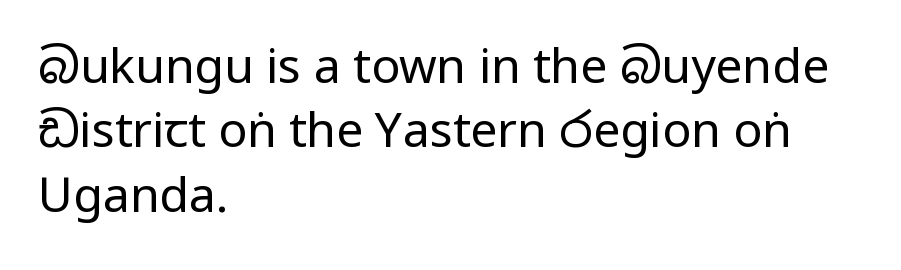
The image shows 48 px regular-weight, condensed sans-serif type, upright; set left-aligned, normal line spacing (1.34x), normal letter spacing, not underlined; low stroke contrast and a large x-height.
